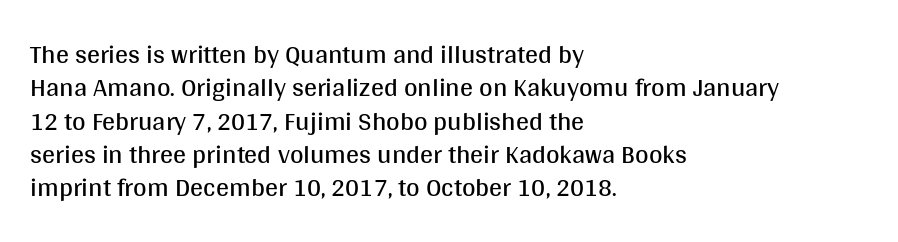
Q: Is the text bold? A: No.
Q: Is the text italic (slanted)? A: No, it is upright.
Q: Is the text underlined? A: No.
Q: How is the paragraph aligned? A: Left-aligned.
Q: Is the spacing between letters normal or unusually wide? A: Normal.
Q: Is the spacing between lines tight, normal or loose? A: Normal.
